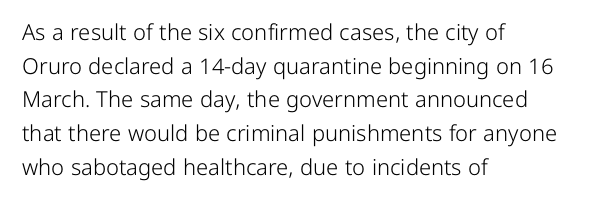
Unbolded letterforms with no extra heft. The letterforms sit shoulder to shoulder at normal distance. Line spacing here is normal. Glance below the letters and you will spot only blank space. Visually the block forms a straight wall on the left and a jagged coastline on the right.
